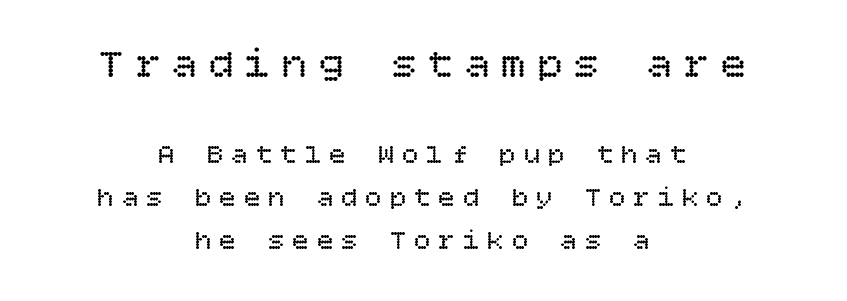
Large over small — that's the arrangement of the two blocks here. The zone under the glyphs is completely vacant. Quick note: interline space is typical. Spacing between characters has been opened up far beyond the box default. Style check: upright. These lines stack symmetrically, like a column narrowing and widening about its center.
